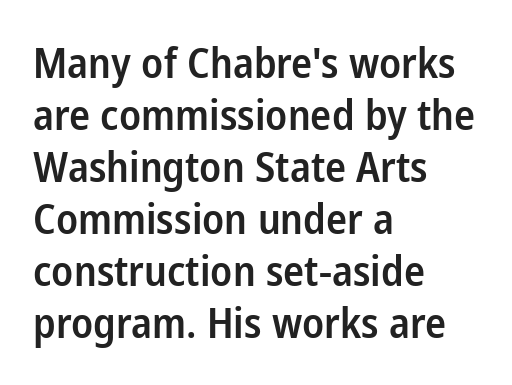
{"serif": "no", "italic": "no", "bold": "semi", "weight": "semibold", "width": "condensed", "stroke_contrast": "low", "x_height": "medium", "monospaced": "no", "underline": "no", "align": "left", "line_spacing_ratio": 1.24, "letter_spacing": "normal", "letter_spacing_em": 0.0, "glyph_px": 42}
